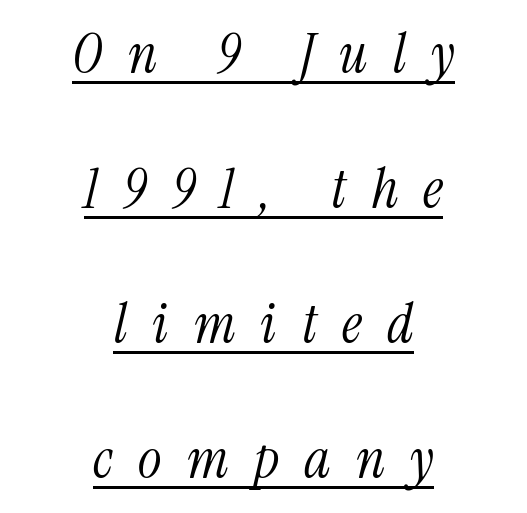
The image shows 56 px light, condensed serif type, italic (leaning right); set centered, loose line spacing (2.41x), unusually wide letter spacing (+0.45 em), underlined; medium stroke contrast and a medium x-height.
